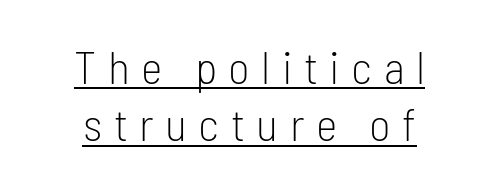
The image shows 46 px light, condensed sans-serif type, upright; set centered, normal line spacing (1.25x), unusually wide letter spacing (+0.25 em), underlined; low stroke contrast and a medium x-height.
